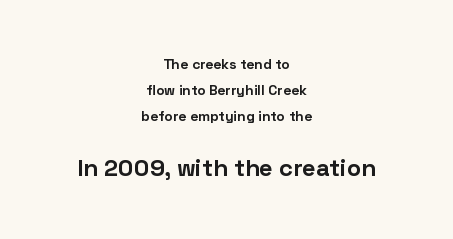
Q: Is the text bold? A: Yes.
Q: Is the text italic (slanted)? A: No, it is upright.
Q: Is the text underlined? A: No.
Q: How is the paragraph aligned? A: Centered.
Q: Is the spacing between letters normal or unusually wide? A: Normal.
Q: Which block of text is set in a larger size, the first (top) or the second (bottom)? A: The second (bottom) one.
